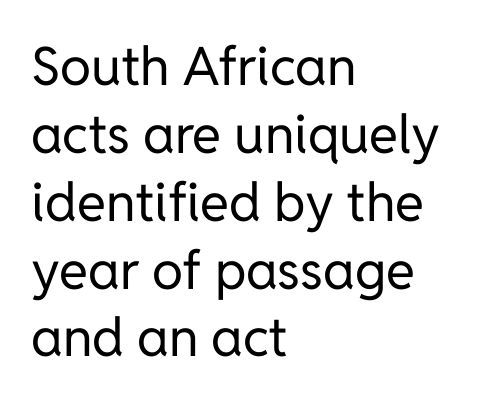
I'd call this a sans setting — the letters go barefoot. No extra ink here — the face is not bold. Tracking value appears to be zero — textbook default spacing. Upright lettering throughout. The glyphs are unaccompanied by any horizontal stroke below them. This sample is left-justified, so line endings fall wherever the words run out.
